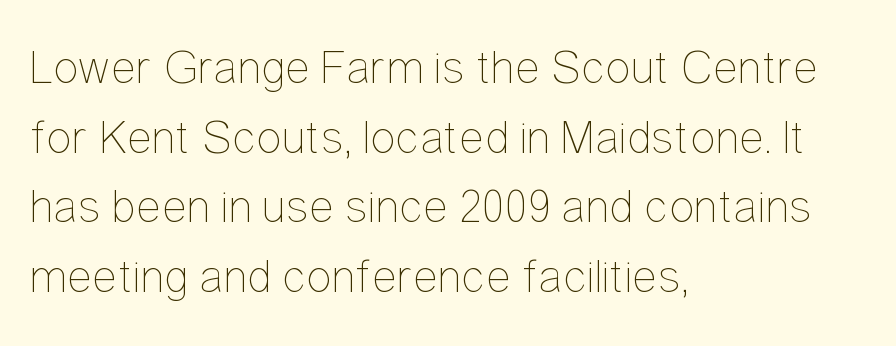
The image shows 48 px thin, condensed type, upright; set left-aligned, normal line spacing (1.45x), normal letter spacing, not underlined; low stroke contrast and a medium x-height.
